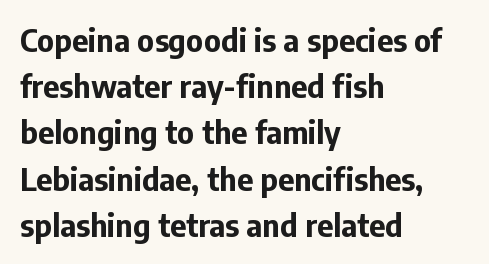
A typesetter would call this leading conventional body-copy spacing. Underline: absent. Reading down the block, your eye returns to a fixed left position each line. Serif or sans? Sans — the stroke terminals are bare. Looks like regular typesetting: each glyph gets only the width it needs. The letters stand straight up with perfectly vertical stems.
